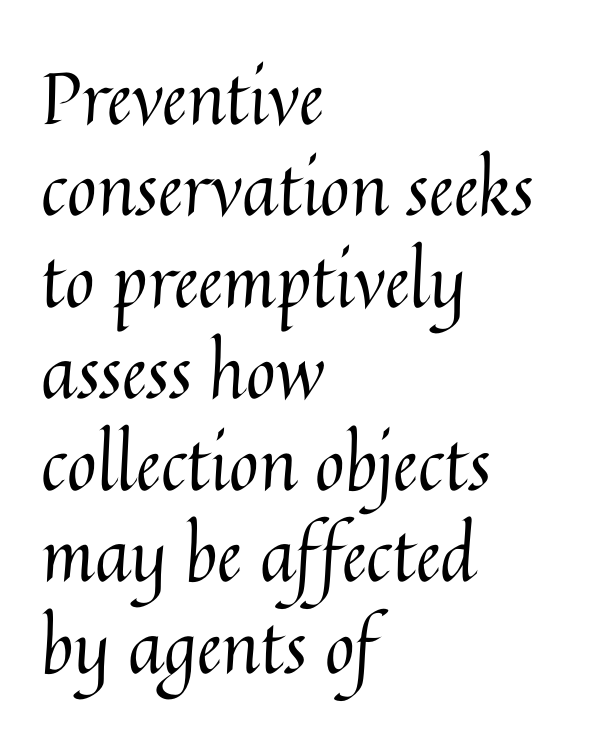
If you drew a ruler down the left edge, every line would touch it. The block of text has a typical density, with ordinary space between rows. Each word holds together tightly as a unit, with standard inter-letter gaps. Is the type heavy? It reads as light-to-regular instead.
